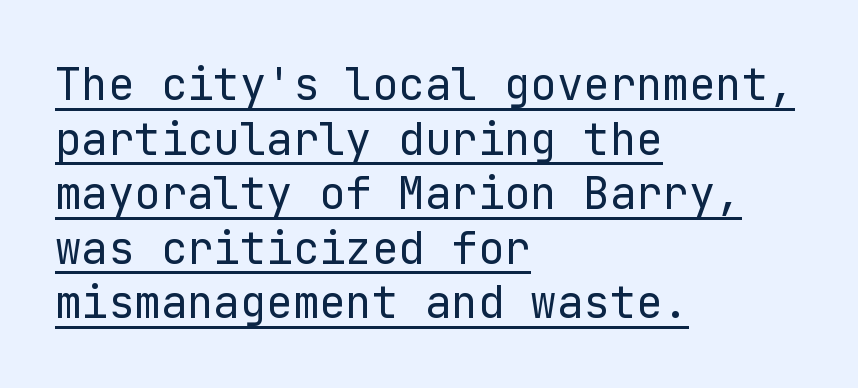
{"serif": "no", "italic": "no", "bold": "no", "weight": "regular", "width": "normal", "stroke_contrast": "low", "x_height": "medium", "underline": "yes", "align": "left", "line_spacing_ratio": 1.24, "letter_spacing": "normal", "letter_spacing_em": 0.0, "glyph_px": 44}
